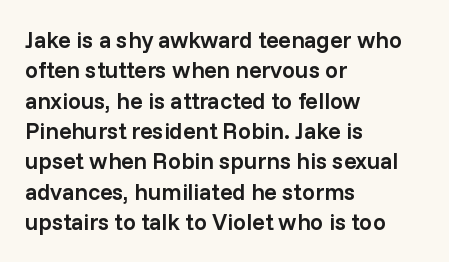
The space between consecutive lines is moderate. Each glyph is drawn with semibold strokes, heavier than normal yet not fully bold. Casual observation: everything's shoved over to the left. Letters rest on an invisible, unmarked baseline. It's the straight-up-and-down kind of type. Standard letterfit; no display-style spreading of the glyphs.
